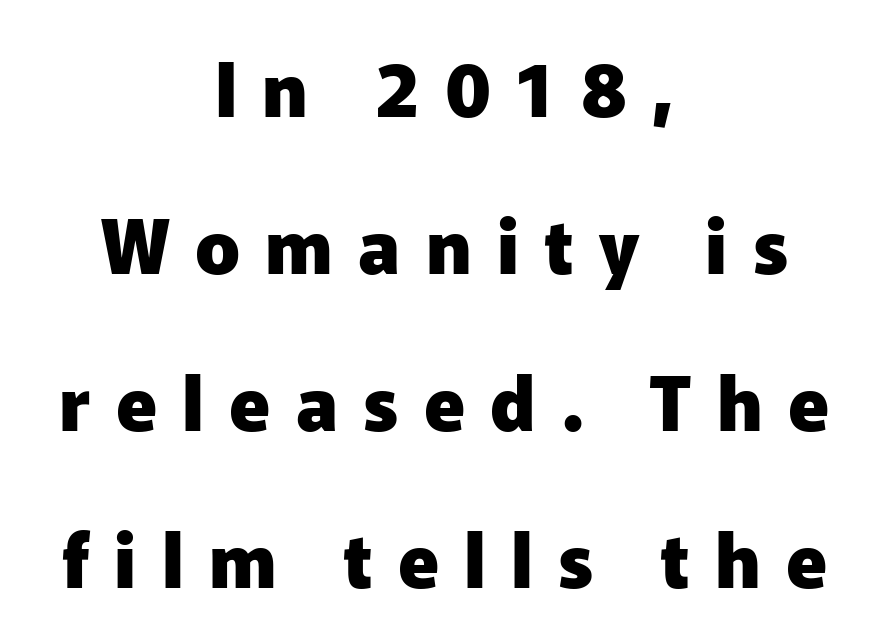
Each line is balanced around a shared central axis. Caption: expanded tracking, letters set apart. The space beneath each line is pristine and unruled. When letters stand straight like this, we call the style roman or upright. If you measured baseline to baseline, you'd find a long distance. Letterform terminals end flat and unadorned throughout the passage.
